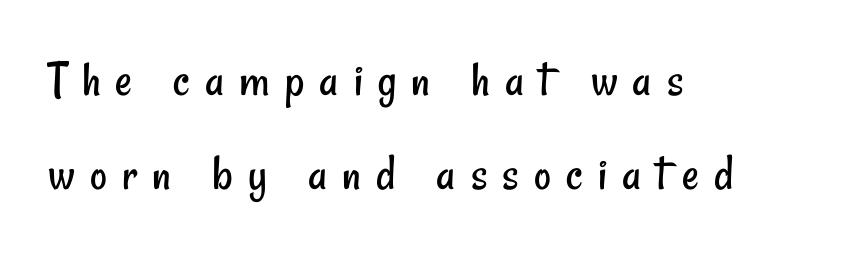
Q: Is the text bold? A: No.
Q: Is the typeface a serif or a sans-serif typeface? A: Sans-serif.
Q: Is the text underlined? A: No.
Q: How is the paragraph aligned? A: Left-aligned.
Q: Is the spacing between letters normal or unusually wide? A: Unusually wide.
Q: Width (condensed, normal, or wide)? A: Condensed.
Q: Stroke contrast? A: Low.
Q: x-height? A: Small.
Q: Monospaced? A: No.
